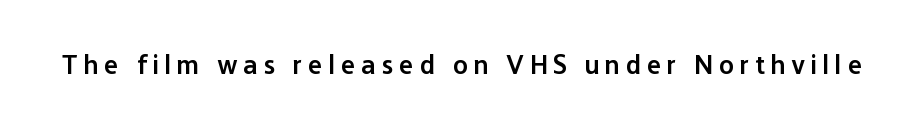
Rendered with straight, roman letterforms. These words are printed semibold, heavier than regular yet not bold. Each word looks stretched out because of the extra space between its letters. The space beneath each line is pristine and unruled.
